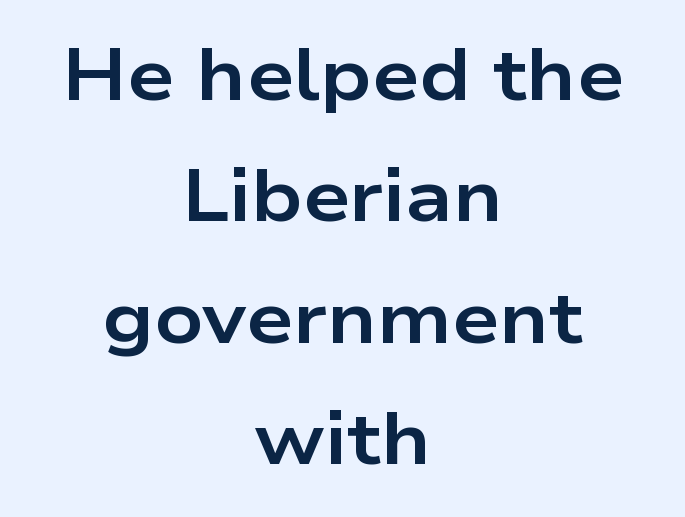
Neither beginnings nor endings align; midpoints do. Nothing unusual about the tracking: characters are spaced as the font intends. Rendered with straight, roman letterforms. How would I describe the line gaps? Plain and ordinary. Honestly, there is no underline to notice here at all. Plenty of ink on the page — the face is bold.
